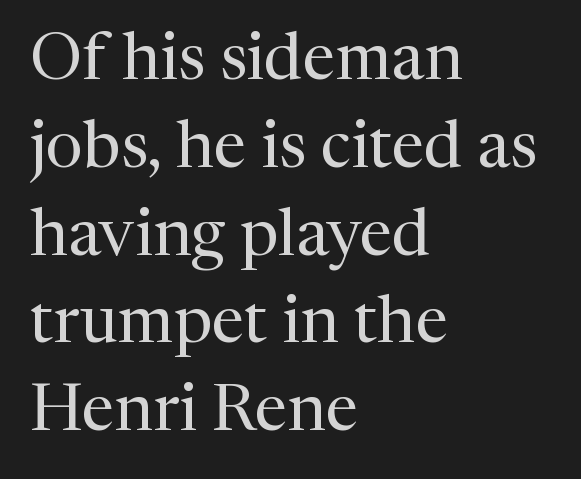
The axis of the letterforms is exactly vertical. Stroke thickness stays within the range of a standard reading face or lighter. The letters sit at their default tracking, neither squeezed nor spread. Check the space under the baseline: it is left empty. This block has exactly the height ordinary leading produces. Character widths vary here, with narrow letters taking less room than wide ones.
